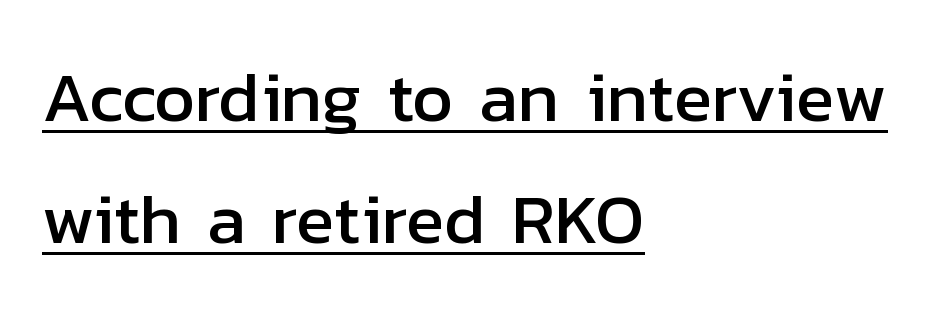
Q: Is the text italic (slanted)? A: No, it is upright.
Q: Is the typeface a serif or a sans-serif typeface? A: Sans-serif.
Q: Is the text underlined? A: Yes.
Q: How is the paragraph aligned? A: Left-aligned.
Q: Is the spacing between letters normal or unusually wide? A: Normal.
Q: Width (condensed, normal, or wide)? A: Normal.
Q: Stroke contrast? A: Low.
Q: x-height? A: Medium.
Q: Monospaced? A: No.
